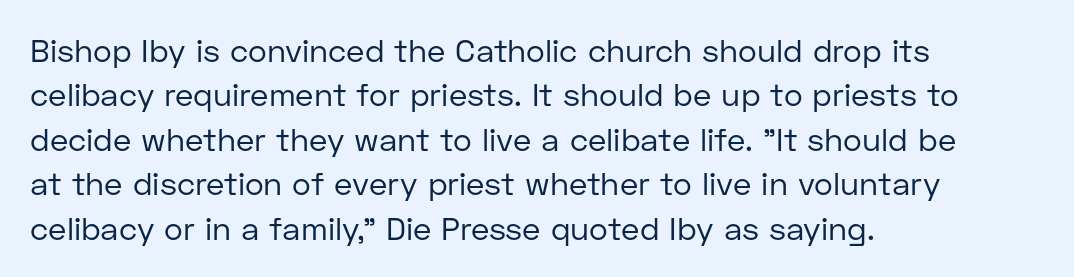
Line starts are locked; line ends wander. How are the letters spaced? Ordinarily, with no added tracking. On a weight scale, this lands at 450 or below. Upright lettering throughout. Are there feet on the stems? There aren't — it's a sans.
